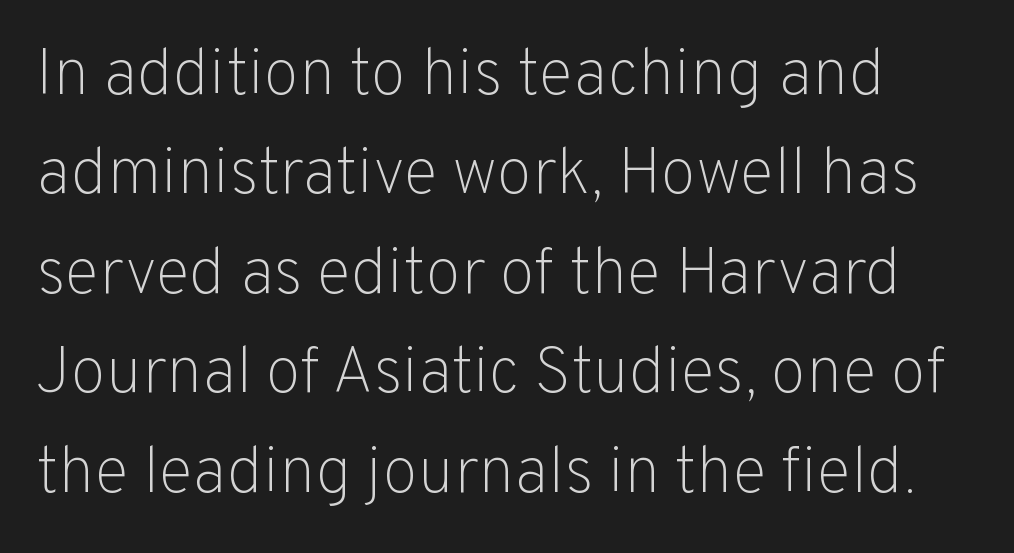
Q: Is the text bold? A: No.
Q: Is the text italic (slanted)? A: No, it is upright.
Q: Is the typeface a serif or a sans-serif typeface? A: Sans-serif.
Q: Is the text underlined? A: No.
Q: Is the spacing between letters normal or unusually wide? A: Normal.
Q: Is the spacing between lines tight, normal or loose? A: Normal.
Q: Width (condensed, normal, or wide)? A: Normal.
Q: Stroke contrast? A: Low.
Q: x-height? A: Medium.
Q: Monospaced? A: No.
